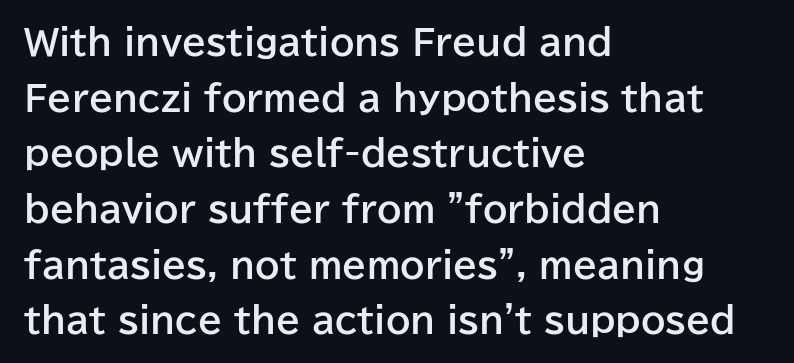
This sample has the flowing, uneven cadence of proportional lettering. The strokes are fattened all the way to bold. Here the glyphs are tracked normally, forming tight word shapes. Just letters on the line, the space beneath them empty. Regarding leading, the lines here are spaced in the standard way.
